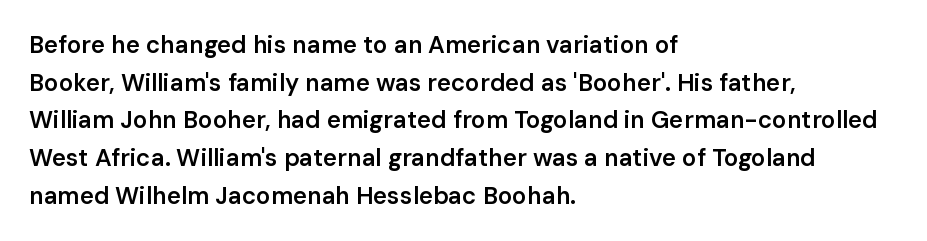
The image shows 24 px text type, upright; set left-aligned, normal line spacing (1.57x), normal letter spacing, not underlined.
